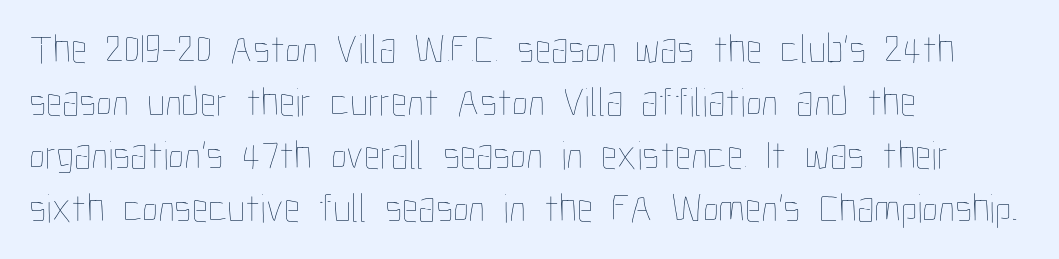
These lines were composed using upright roman letters. Successive baselines arrive at the customary interval. These lines keep a tight, regular rhythm from letter to letter. The font sits on the lighter half of the weight spectrum, regular included. Just letters on the line, the space beneath them empty.
